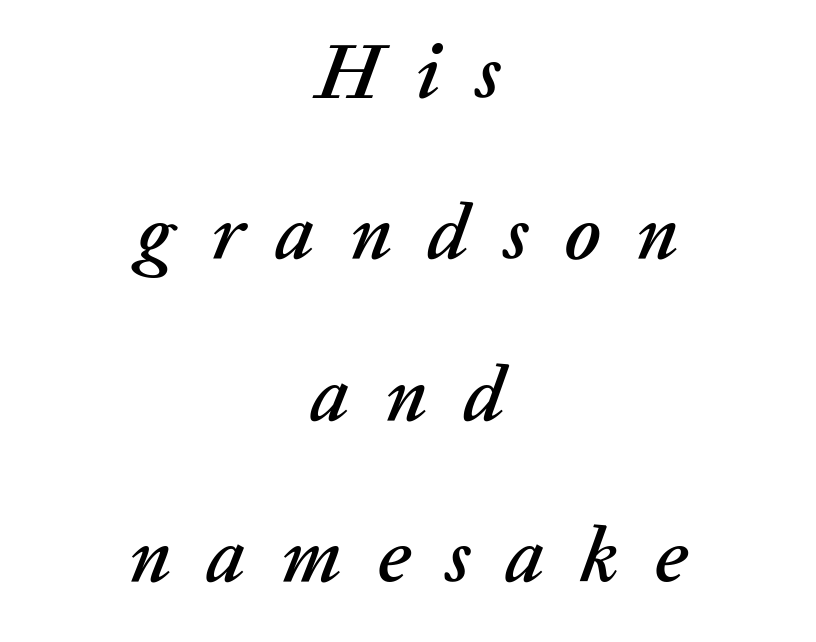
The typography opts for an oblique posture over an upright one. Descenders hang freely into open space. Reading down the column, the eye jumps a long way to each next line. One-word summary of the alignment: center.
